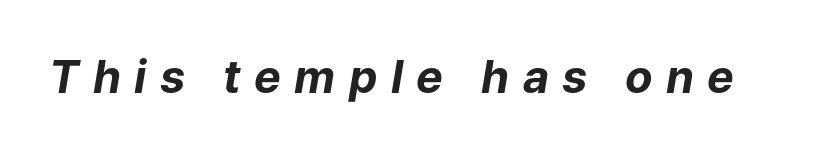
The image shows 45 px bold type, italic (leaning right); set unusually wide letter spacing (+0.3 em), not underlined; low stroke contrast and a medium x-height.
